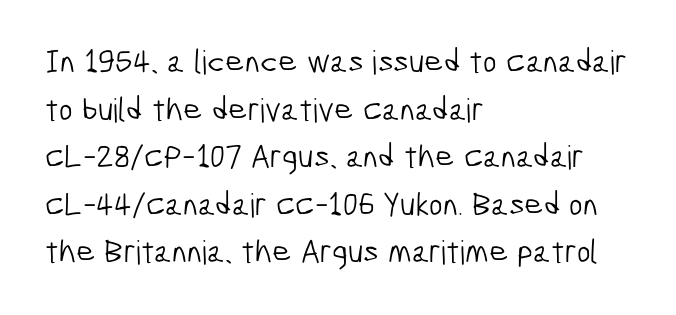
The image shows 33 px light, condensed sans-serif type; set left-aligned, normal line spacing (1.44x), normal letter spacing, not underlined; low stroke contrast and a medium x-height.
